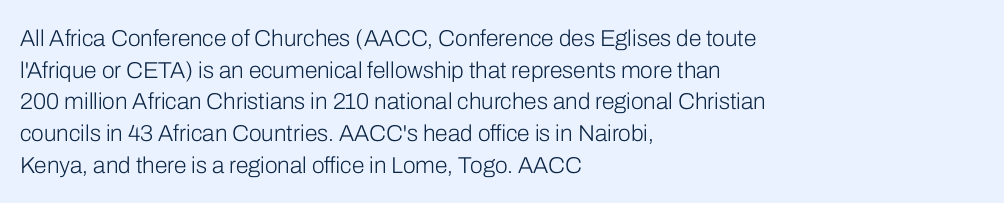
Q: Is the text bold? A: No.
Q: Is the text italic (slanted)? A: No, it is upright.
Q: Is the text underlined? A: No.
Q: How is the paragraph aligned? A: Left-aligned.
Q: Is the spacing between letters normal or unusually wide? A: Normal.
Q: Is the spacing between lines tight, normal or loose? A: Normal.
